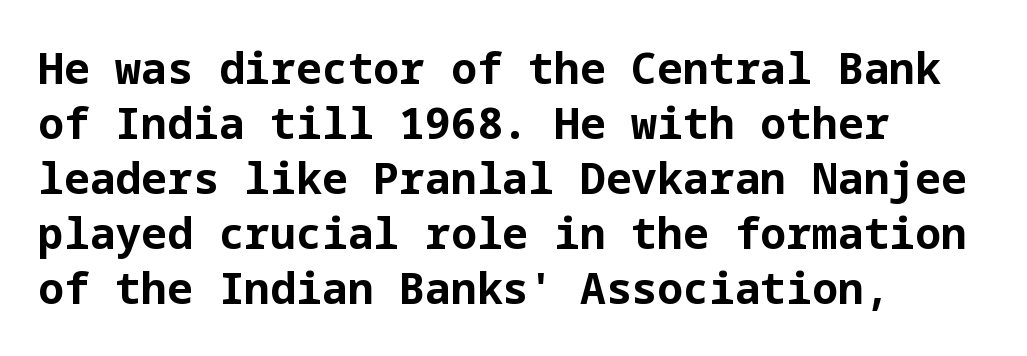
The image shows 43 px bold sans-serif type, upright; set left-aligned, normal line spacing (1.28x), normal letter spacing, not underlined; low stroke contrast and a medium x-height.
